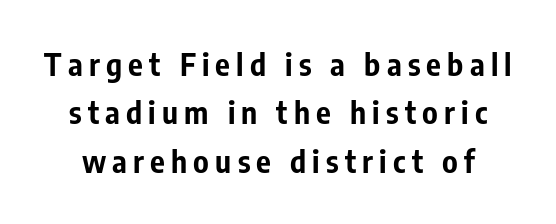
Q: Is the text bold? A: Yes.
Q: Is the text italic (slanted)? A: No, it is upright.
Q: Is the typeface a serif or a sans-serif typeface? A: Sans-serif.
Q: Is the text underlined? A: No.
Q: Is the spacing between letters normal or unusually wide? A: Unusually wide.
Q: Is the spacing between lines tight, normal or loose? A: Normal.
Q: Width (condensed, normal, or wide)? A: Condensed.
Q: Stroke contrast? A: Low.
Q: x-height? A: Medium.
Q: Monospaced? A: No.
